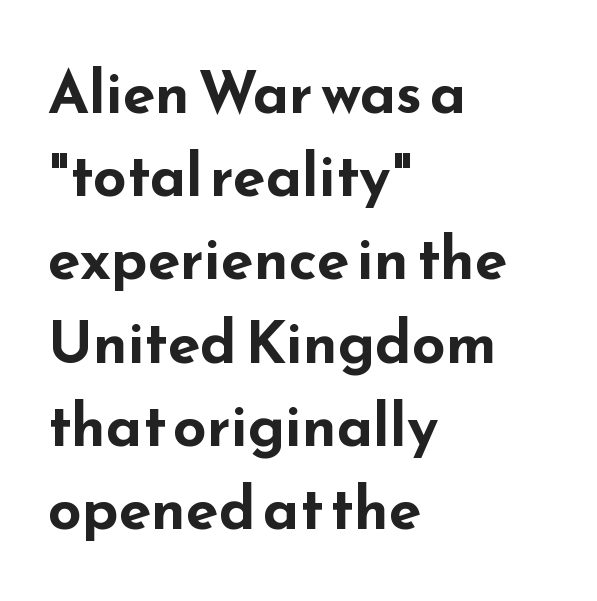
{"serif": "no", "italic": "no", "bold": "yes", "weight": "bold", "width": "wide", "stroke_contrast": "low", "x_height": "small", "monospaced": "no", "underline": "no", "align": "left", "line_spacing": "normal", "line_spacing_ratio": 1.41, "letter_spacing": "normal", "letter_spacing_em": 0.0, "glyph_px": 59}
